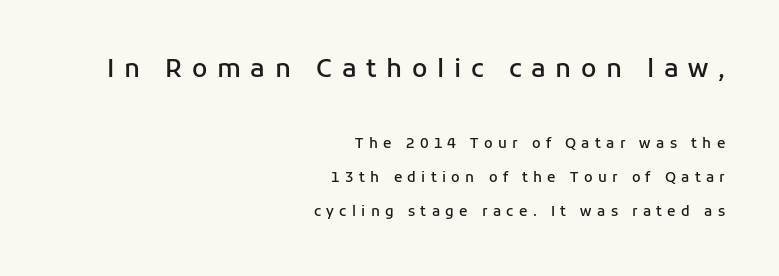
Q: Is the text bold? A: Semi-bold.
Q: Is the text italic (slanted)? A: No, it is upright.
Q: Is the text underlined? A: No.
Q: How is the paragraph aligned? A: Right-aligned.
Q: Is the spacing between letters normal or unusually wide? A: Unusually wide.
Q: Is the spacing between lines tight, normal or loose? A: Loose.
Q: Which block of text is set in a larger size, the first (top) or the second (bottom)? A: The first (top) one.
